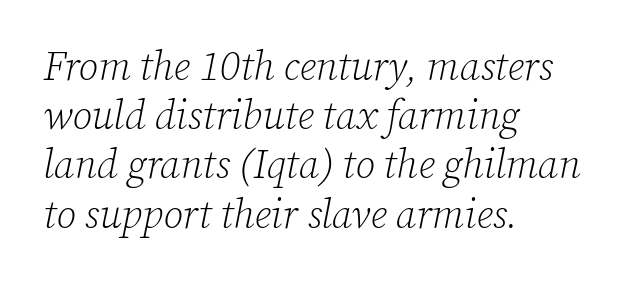
{"serif": "yes", "italic": "yes", "lean": "right", "slant_degrees": 12, "bold": "no", "weight": "light", "width": "normal", "stroke_contrast": "low", "x_height": "medium", "monospaced": "no", "underline": "no", "align": "left", "line_spacing_ratio": 1.23, "letter_spacing": "normal", "letter_spacing_em": 0.0, "glyph_px": 40}
